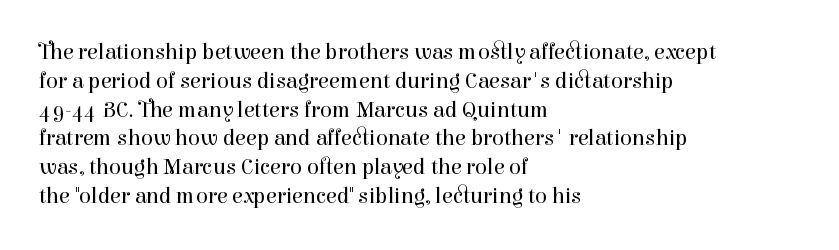
Q: Is the text bold? A: No.
Q: Is the text italic (slanted)? A: No, it is upright.
Q: Is the text underlined? A: No.
Q: How is the paragraph aligned? A: Left-aligned.
Q: Is the spacing between letters normal or unusually wide? A: Normal.
Q: Is the spacing between lines tight, normal or loose? A: Normal.
